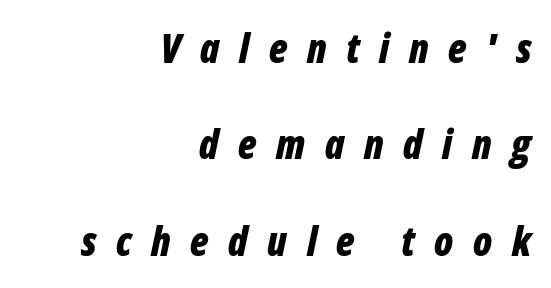
The image shows 40 px bold, condensed type, italic (leaning right); set right-aligned, loose line spacing (2.41x), unusually wide letter spacing (+0.49 em), not underlined; low stroke contrast and a medium x-height.
